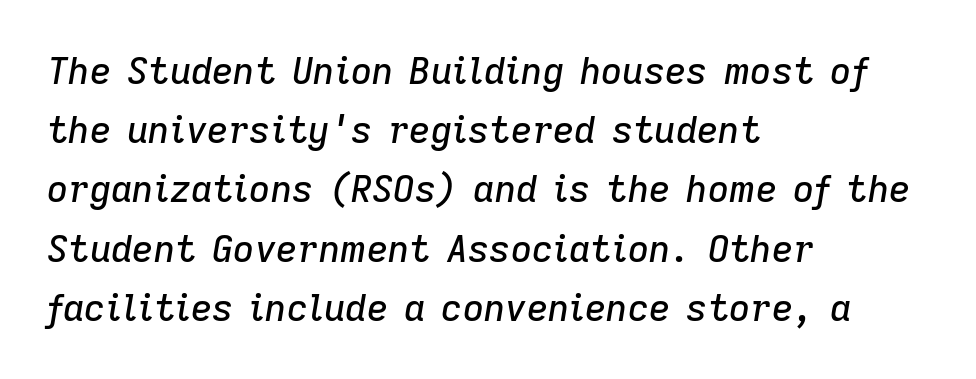
The image shows 37 px text type, italic (leaning right); set left-aligned, normal line spacing (1.6x), normal letter spacing, not underlined; low stroke contrast and a medium x-height.
